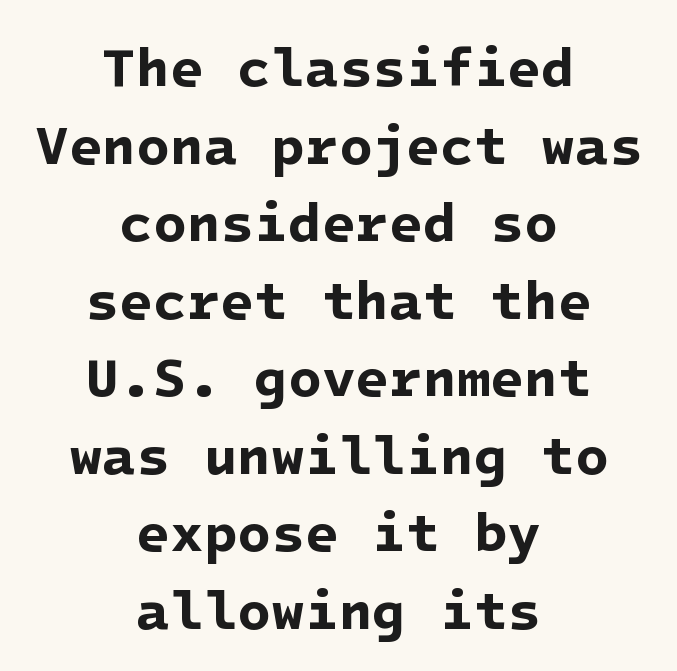
Q: Is the text bold? A: Yes.
Q: Is the typeface a serif or a sans-serif typeface? A: Sans-serif.
Q: Is the text underlined? A: No.
Q: How is the paragraph aligned? A: Centered.
Q: Is the spacing between letters normal or unusually wide? A: Normal.
Q: Is the spacing between lines tight, normal or loose? A: Normal.
Q: Width (condensed, normal, or wide)? A: Normal.
Q: Stroke contrast? A: Low.
Q: x-height? A: Medium.
